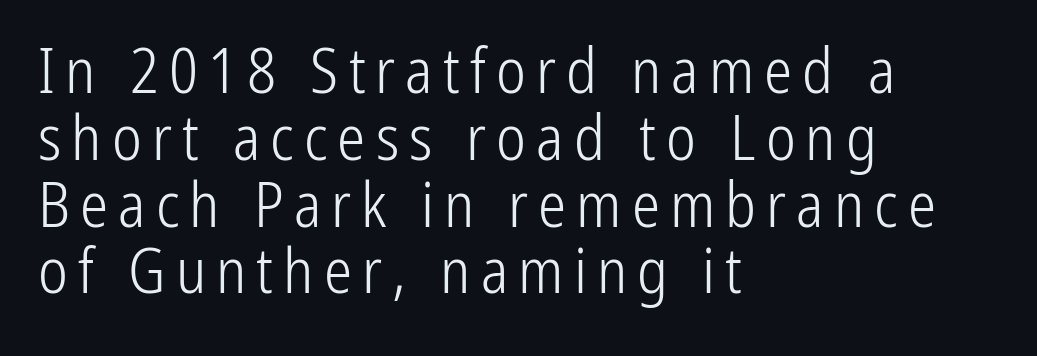
{"serif": "no", "italic": "no", "bold": "no", "weight": "light", "width": "condensed", "stroke_contrast": "low", "x_height": "medium", "monospaced": "no", "underline": "no", "align": "left", "line_spacing": "tight", "line_spacing_ratio": 1.06, "glyph_px": 63}
